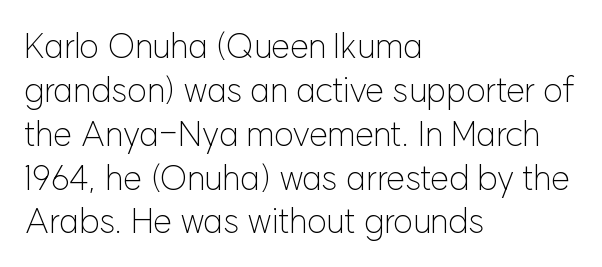
There is no visible air inserted between adjacent glyphs. Posture: upright roman. A typesetter would call this leading conventional body-copy spacing. These lines stack with their left ends in a neat column. A quiet, ordinary-to-light weight characterises the typeface. Letterform terminals end flat and unadorned throughout the passage.
